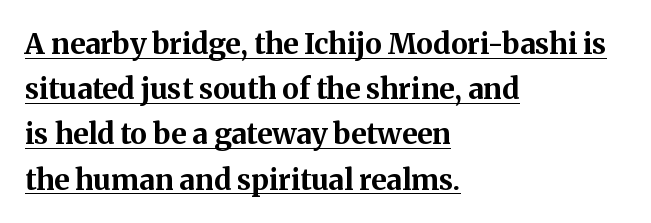
{"serif": "yes", "italic": "no", "bold": "yes", "weight": "bold", "width": "normal", "stroke_contrast": "medium", "x_height": "medium", "monospaced": "no", "underline": "yes", "align": "left", "line_spacing": "normal", "line_spacing_ratio": 1.56, "letter_spacing": "normal", "letter_spacing_em": 0.0, "glyph_px": 29}
